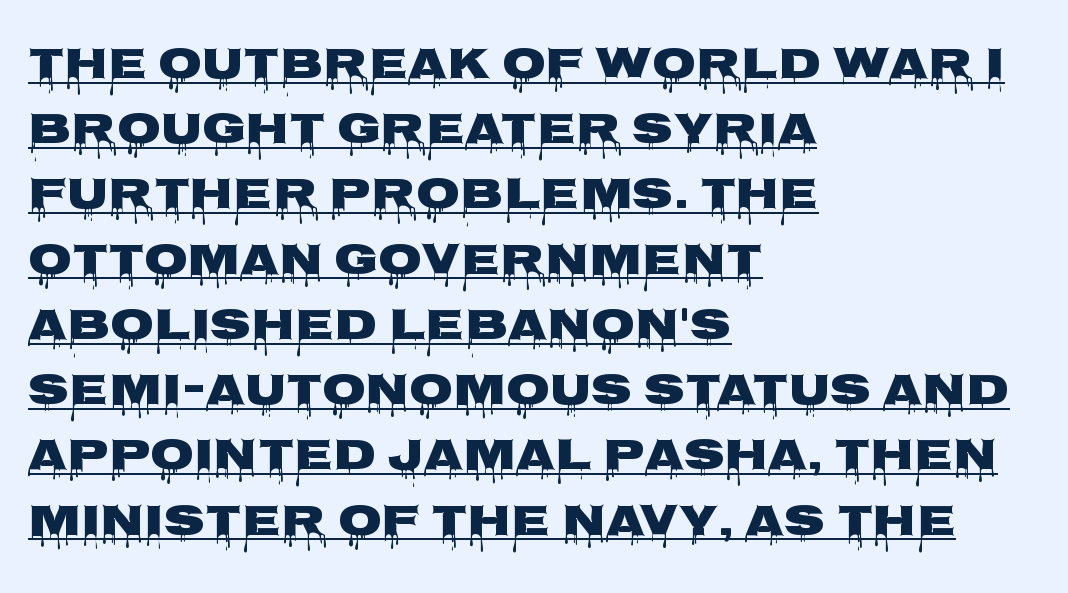
The image shows 45 px wide sans-serif type, upright; set left-aligned, normal line spacing (1.45x), normal letter spacing, underlined; low stroke contrast and a large x-height.
